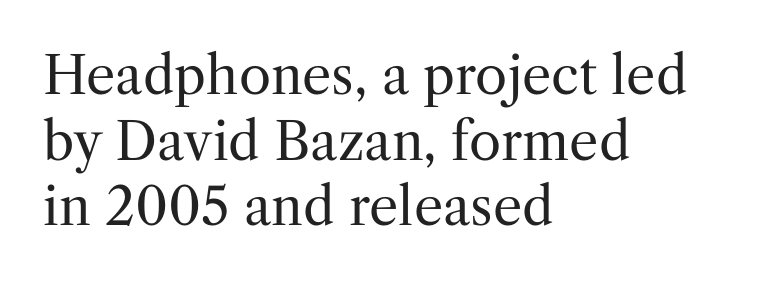
Q: Is the text bold? A: No.
Q: Is the text italic (slanted)? A: No, it is upright.
Q: Is the typeface a serif or a sans-serif typeface? A: Serif.
Q: Is the text underlined? A: No.
Q: How is the paragraph aligned? A: Left-aligned.
Q: Is the spacing between letters normal or unusually wide? A: Normal.
Q: Is the spacing between lines tight, normal or loose? A: Normal.
Q: Width (condensed, normal, or wide)? A: Normal.
Q: Stroke contrast? A: Medium.
Q: x-height? A: Medium.
Q: Monospaced? A: No.
